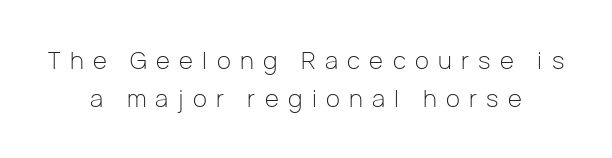
The image shows 24 px text type, upright; set centered, normal line spacing (1.58x), unusually wide letter spacing (+0.39 em), not underlined.
